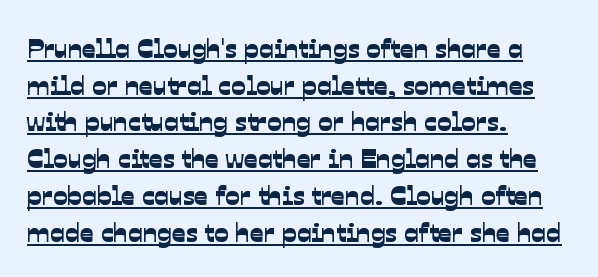
{"underline": "yes", "align": "left", "line_spacing": "normal", "line_spacing_ratio": 1.36, "letter_spacing": "normal", "letter_spacing_em": 0.0, "glyph_px": 27}
